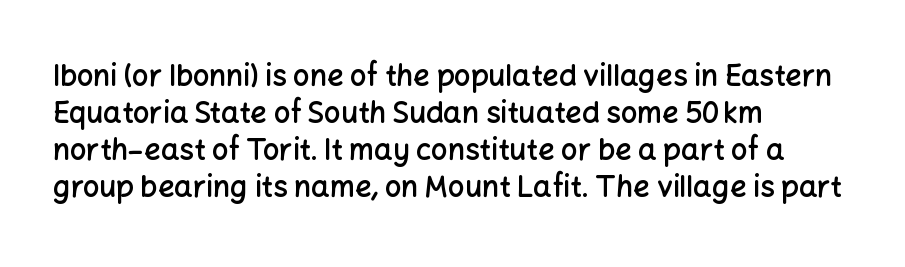
The rendering uses natural spacing where letterforms have individual widths. Classification — sans serif. The lettering stays uniformly vertical, giving the passage a roman look. Underlining? Definitely not there.
